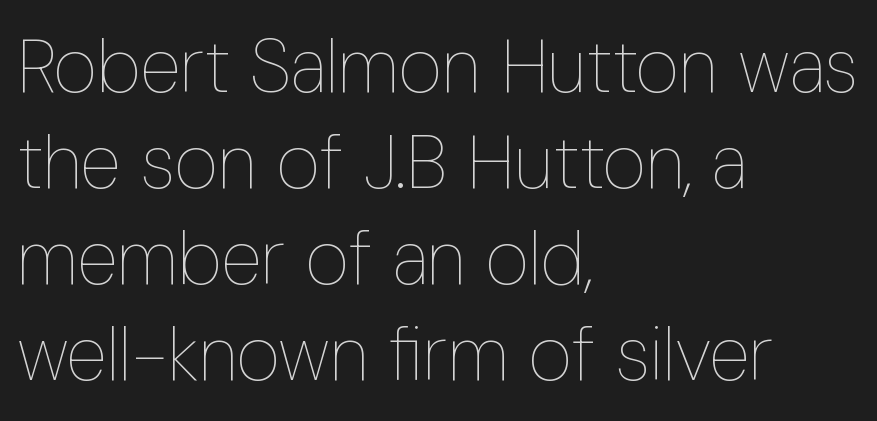
{"italic": "no", "bold": "no", "weight": "thin", "width": "condensed", "stroke_contrast": "low", "x_height": "medium", "monospaced": "no", "underline": "no", "align": "left", "line_spacing": "normal", "line_spacing_ratio": 1.28, "letter_spacing": "normal", "letter_spacing_em": 0.0, "glyph_px": 75}
